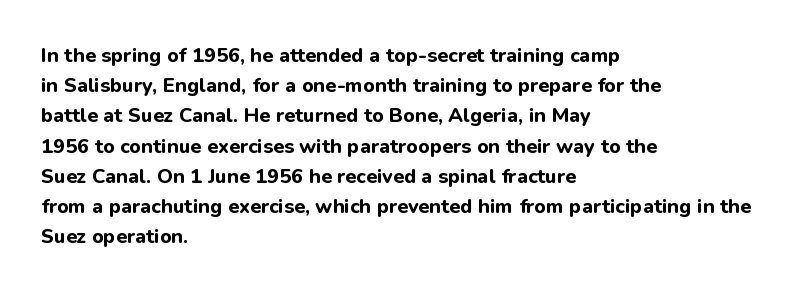
Where is the straight margin? On the left. Between one letter and the next there's only the usual sliver of space. Is there any slant? The stems are plumb. Every letter is thick-stroked: bold, no question.
